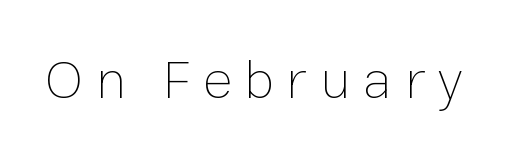
Notice how the stems are strictly vertical — no italics here. The baseline area is clear. The letterforms stand isolated, each surrounded by extra space. Is the type heavy? It reads as light-to-regular instead.
